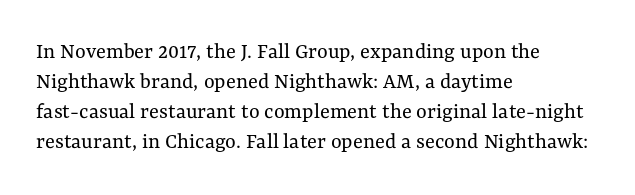
Q: Is the text bold? A: No.
Q: Is the text italic (slanted)? A: No, it is upright.
Q: Is the text underlined? A: No.
Q: How is the paragraph aligned? A: Left-aligned.
Q: Is the spacing between letters normal or unusually wide? A: Normal.
Q: Is the spacing between lines tight, normal or loose? A: Normal.
